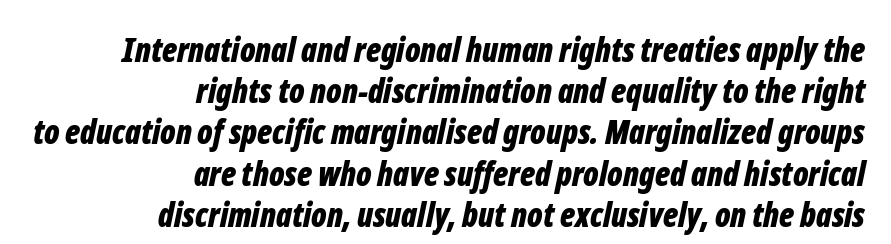
The image shows 33 px bold, condensed type, italic (leaning right); set right-aligned, normal line spacing (1.25x), normal letter spacing, not underlined; low stroke contrast and a medium x-height.
